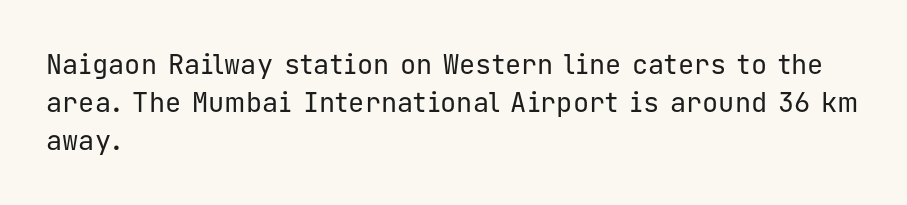
Short note: letters normally spaced. These lines are set flush left with a ragged right edge. The passage shown is not bold in any degree. Rows of type keep a routine distance in the vertical direction. This is the regular roman posture of the typeface.
